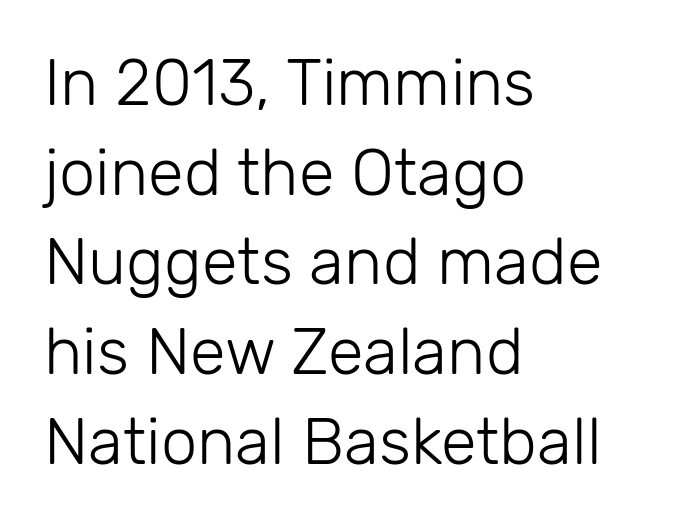
The image shows 65 px light sans-serif type, upright; set left-aligned, normal line spacing (1.38x), normal letter spacing, not underlined; low stroke contrast and a medium x-height.
